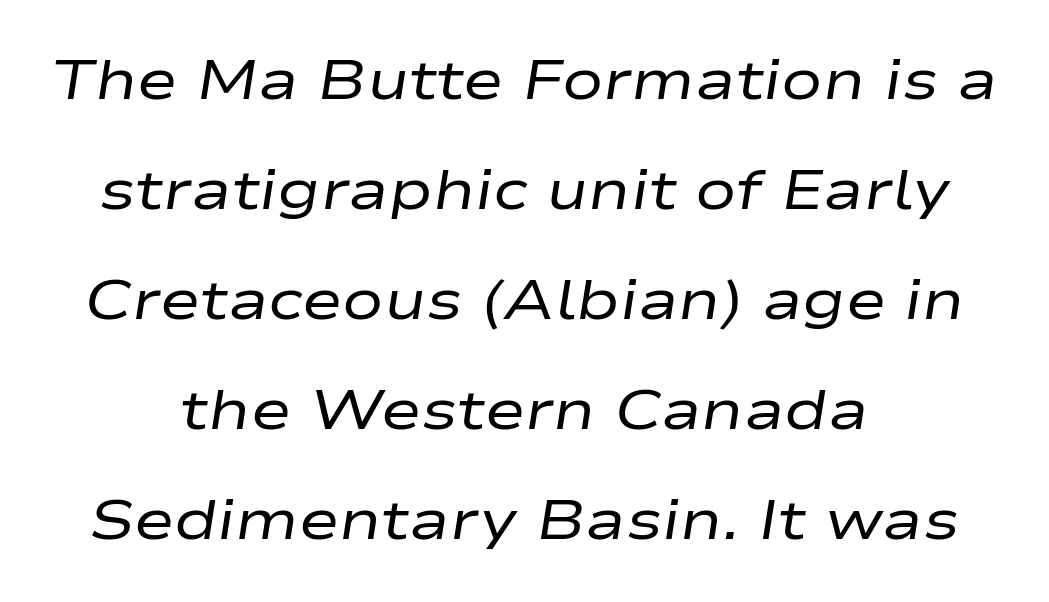
The passage shown stacks its lines with a broad gap. The passage shown is typed in a proportional face where columns would drift. Stem width sits at or under what a default text font uses. The rendering keeps characters at their native spacing. Line starts and ends both wander, symmetrically. Characters are canted at an angle relative to the baseline's perpendicular.
